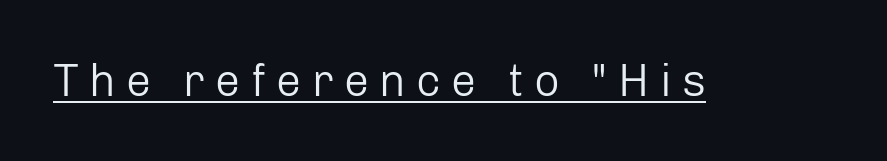
Letters have the restrained weight of plain body copy at most. Do the characters align in a grid? No, the font is proportional. Vertical strokes here are truly vertical. Tracking here is generous; glyphs stand well apart from one another. Check where the strokes stop: nothing finishes them off — pure sans. You can see a thin bar hugging the bottom of the glyphs.
